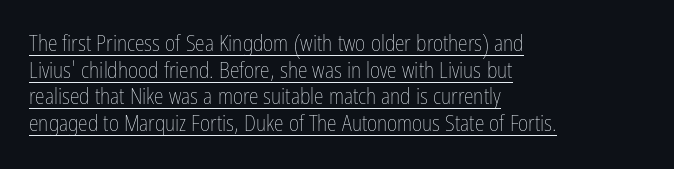
The image shows 22 px text type, upright; set left-aligned, line spacing 1.21x, normal letter spacing, underlined.
